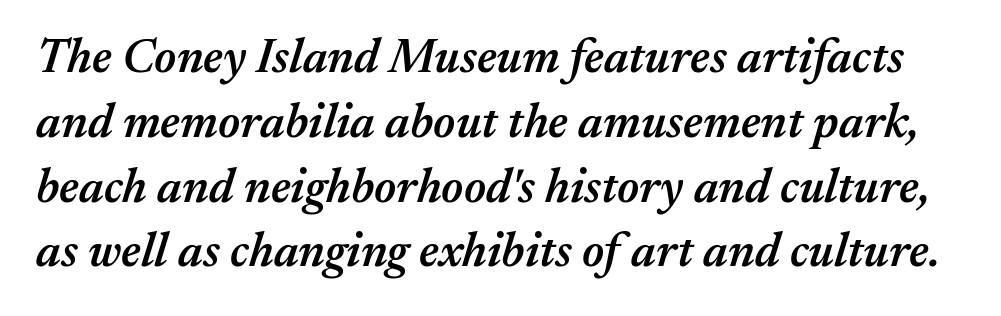
Summary of weight: moderately heavy, a semibold. Slanted lettering throughout. The designer left line spacing at the default. These lines keep a tight, regular rhythm from letter to letter.
